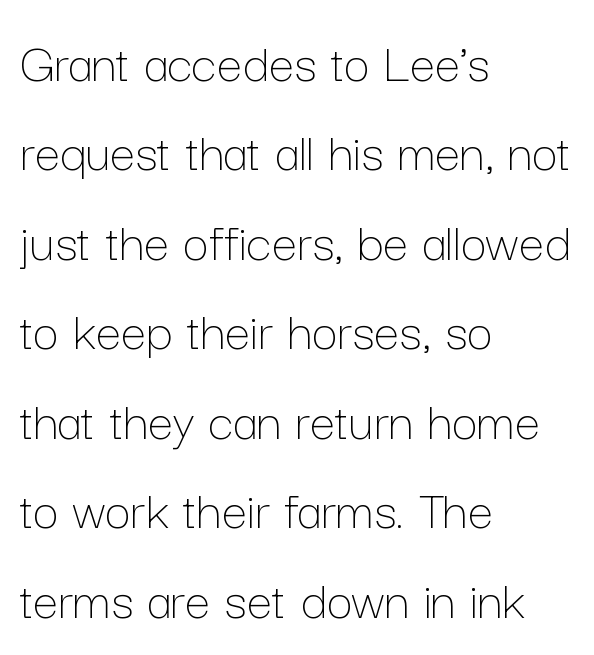
The image shows 57 px thin type, upright; set left-aligned, normal line spacing (1.57x), normal letter spacing, not underlined; low stroke contrast and a medium x-height.
